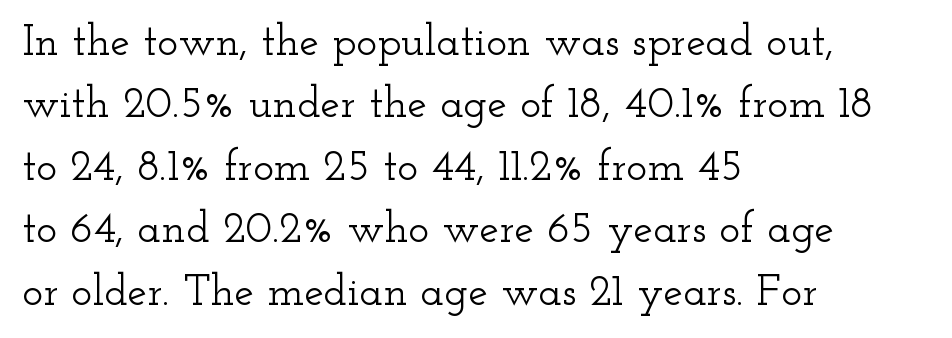
The image shows 44 px wide serif type, upright; set left-aligned, normal line spacing (1.42x), normal letter spacing, not underlined; low stroke contrast and a small x-height.
